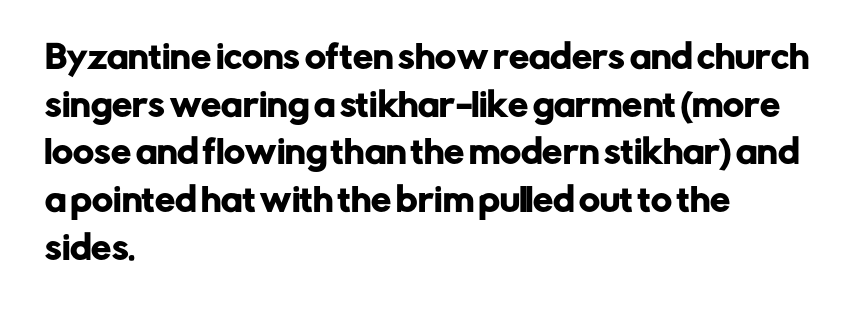
The image shows 32 px sans-serif type, upright; set left-aligned, normal line spacing (1.49x), normal letter spacing, not underlined; low stroke contrast and a medium x-height.
